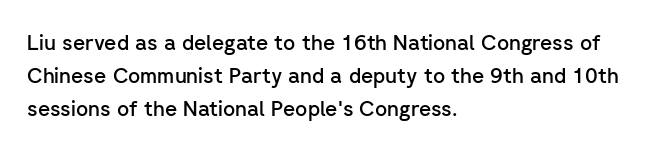
{"italic": "no", "bold": "semi", "underline": "no", "align": "left", "line_spacing": "normal", "line_spacing_ratio": 1.56, "letter_spacing": "normal", "letter_spacing_em": 0.0, "glyph_px": 21}
